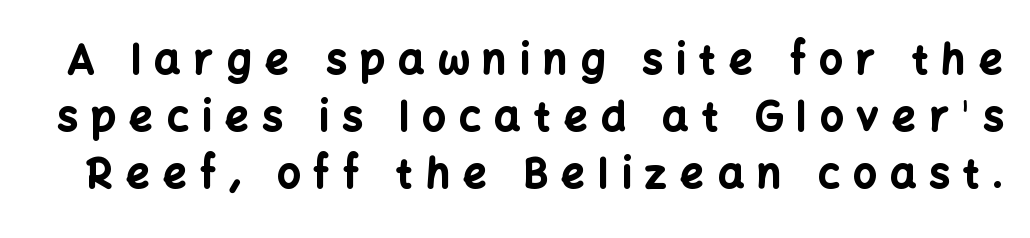
{"serif": "no", "italic": "no", "bold": "yes", "weight": "bold", "width": "normal", "stroke_contrast": "low", "x_height": "medium", "monospaced": "no", "underline": "no", "line_spacing": "normal", "line_spacing_ratio": 1.39, "letter_spacing": "wide", "letter_spacing_em": 0.33, "glyph_px": 41}
